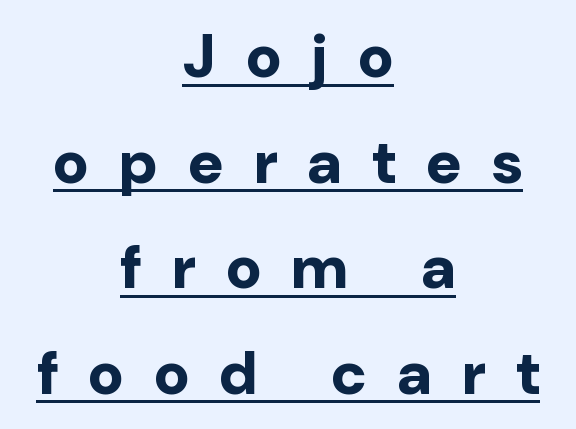
The image shows 61 px bold sans-serif type, upright; set centered, line spacing 1.73x, unusually wide letter spacing (+0.5 em), underlined; low stroke contrast and a medium x-height.
